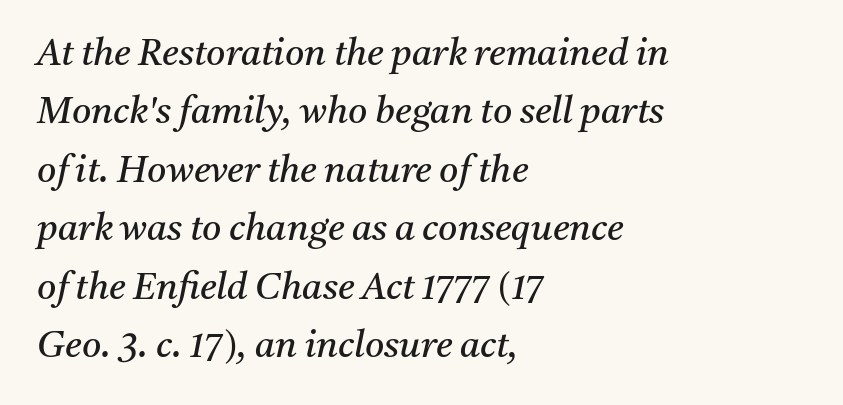
Rule under the text: the space is simply empty. Is this a sans? No — the strokes have serifs. The line texture is even and compact thanks to regular tracking. The letterforms sit at book weight or below. Teacher's note: observe the even left margin — that is flush-left alignment.
